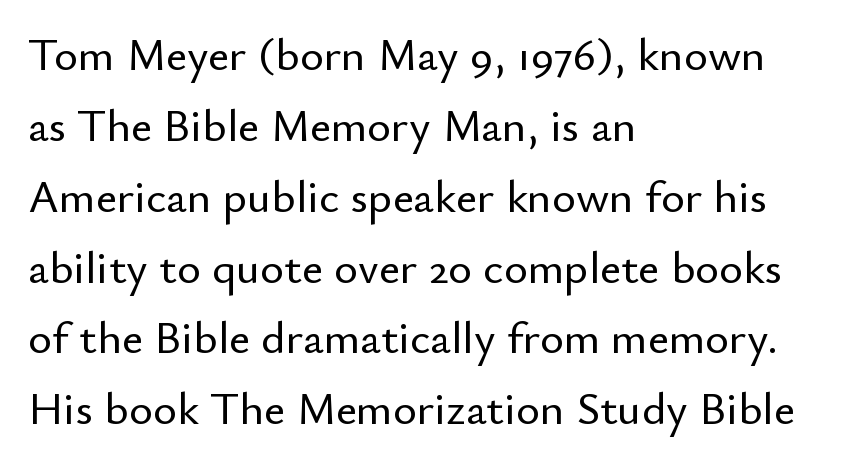
The image shows 46 px sans-serif type, upright; set left-aligned, normal line spacing (1.54x), normal letter spacing, not underlined; low stroke contrast and a small x-height.
